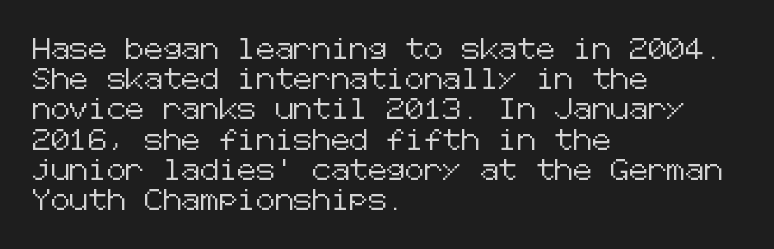
The lines sit at an ordinary, default distance from one another. In terms of posture, this sample is upright. What stands out about the letter spacing? Nothing — it is the standard amount. Leftover space on each line is placed entirely after the last word. Check the space under the baseline: it is left empty.
